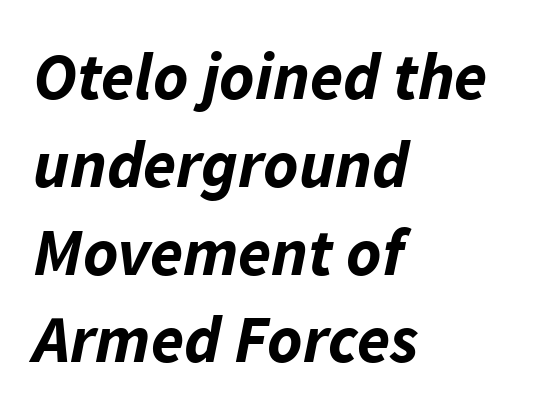
The image shows 67 px bold type, italic (leaning right); set left-aligned, normal line spacing (1.31x), normal letter spacing, not underlined; low stroke contrast and a medium x-height.
